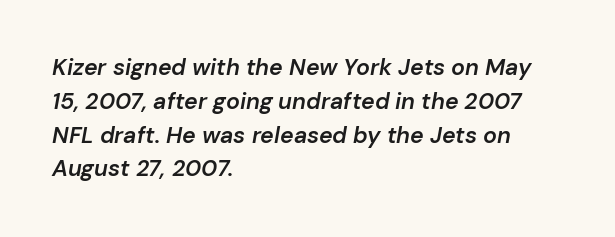
Q: Is the text bold? A: Semi-bold.
Q: Is the text italic (slanted)? A: Yes, it leans right by about 10 degrees.
Q: Is the text underlined? A: No.
Q: How is the paragraph aligned? A: Left-aligned.
Q: Is the spacing between letters normal or unusually wide? A: Normal.
Q: Is the spacing between lines tight, normal or loose? A: Normal.
